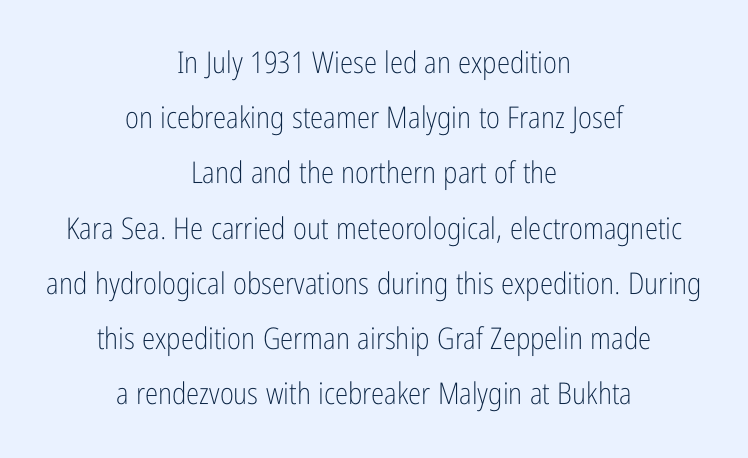
Q: Is the text bold? A: No.
Q: Is the text italic (slanted)? A: No, it is upright.
Q: Is the typeface a serif or a sans-serif typeface? A: Sans-serif.
Q: Is the text underlined? A: No.
Q: How is the paragraph aligned? A: Centered.
Q: Is the spacing between letters normal or unusually wide? A: Normal.
Q: Width (condensed, normal, or wide)? A: Condensed.
Q: Stroke contrast? A: Low.
Q: x-height? A: Medium.
Q: Monospaced? A: No.
